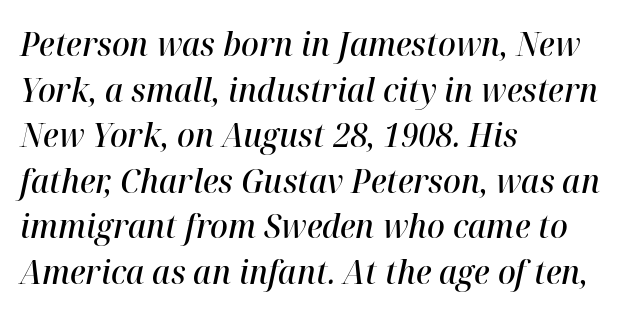
{"italic": "yes", "lean": "right", "slant_degrees": 12, "bold": "semi", "weight": "semibold", "width": "normal", "stroke_contrast": "high", "x_height": "medium", "monospaced": "no", "underline": "no", "align": "left", "line_spacing": "normal", "line_spacing_ratio": 1.38, "letter_spacing": "normal", "letter_spacing_em": 0.0, "glyph_px": 33}
